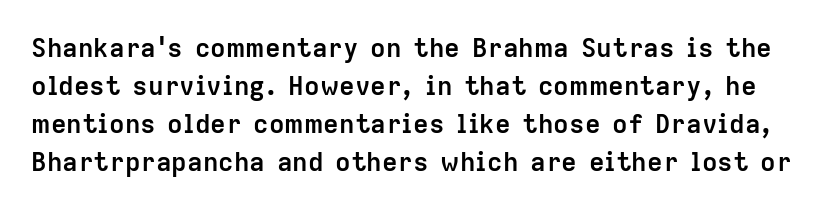
The image shows 26 px bold type, upright; set normal line spacing (1.46x), normal letter spacing, not underlined.
